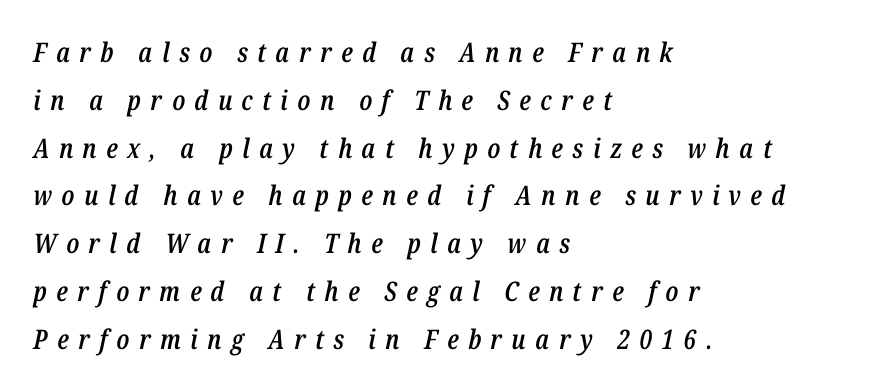
A semibold gives these letters moderate extra thickness, short of bold. Only glyphs here, with clear space below each row. The passage shown has open, widely tracked lettering throughout. Notice how the passage keeps a crisp vertical edge on the left only.
